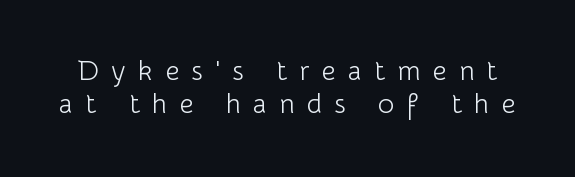
Q: Is the text bold? A: No.
Q: Is the text italic (slanted)? A: No, it is upright.
Q: Is the typeface a serif or a sans-serif typeface? A: Sans-serif.
Q: Is the text underlined? A: No.
Q: Is the spacing between letters normal or unusually wide? A: Unusually wide.
Q: Width (condensed, normal, or wide)? A: Normal.
Q: Stroke contrast? A: Low.
Q: x-height? A: Medium.
Q: Monospaced? A: No.
